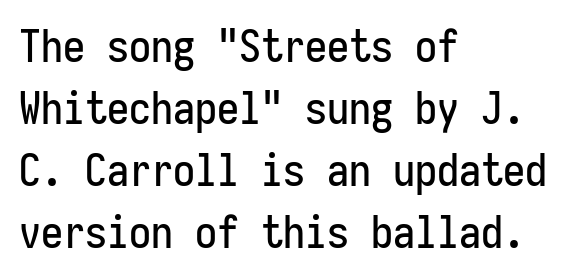
The image shows 44 px condensed sans-serif type, upright, monospaced; set left-aligned, normal line spacing (1.41x), normal letter spacing, not underlined; low stroke contrast and a medium x-height.
